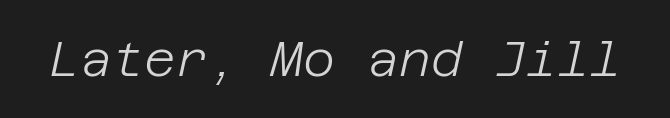
{"italic": "yes", "lean": "right", "slant_degrees": 12, "bold": "no", "weight": "light", "width": "normal", "stroke_contrast": "low", "x_height": "large", "underline": "no", "letter_spacing": "normal", "letter_spacing_em": 0.0, "glyph_px": 49}
